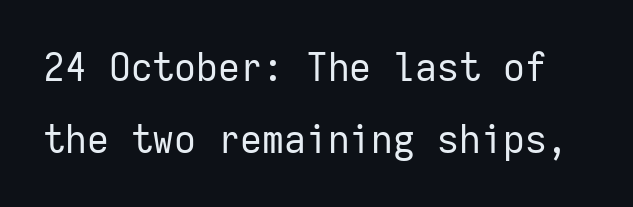
Q: Is the text bold? A: No.
Q: Is the text italic (slanted)? A: No, it is upright.
Q: Is the typeface a serif or a sans-serif typeface? A: Sans-serif.
Q: Is the text underlined? A: No.
Q: Is the spacing between letters normal or unusually wide? A: Normal.
Q: Width (condensed, normal, or wide)? A: Normal.
Q: Stroke contrast? A: Low.
Q: x-height? A: Medium.
Q: Monospaced? A: Yes.
